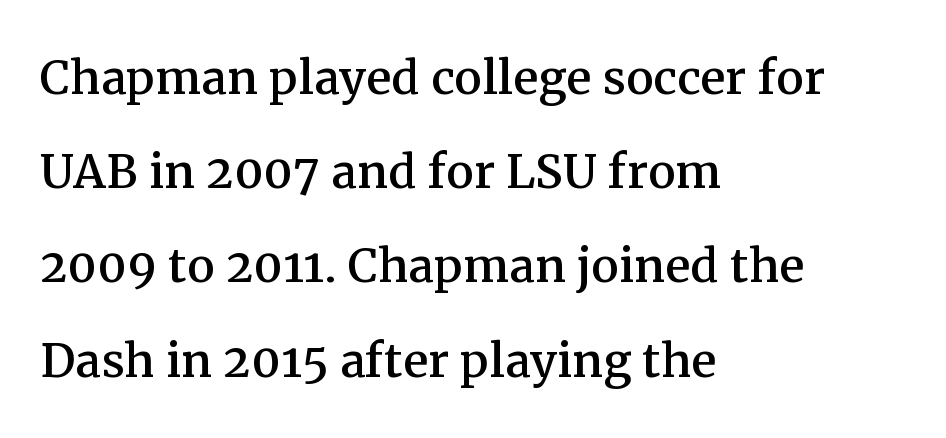
The image shows 62 px serif type, upright; set left-aligned, normal line spacing (1.52x), normal letter spacing, not underlined; medium stroke contrast and a medium x-height.
